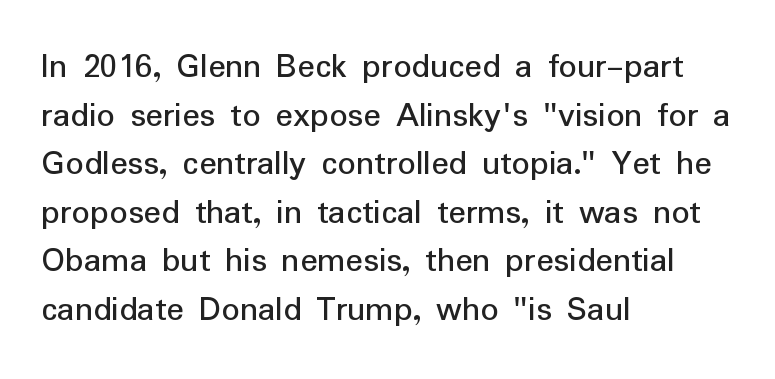
The image shows 36 px sans-serif type, upright; set left-aligned, normal line spacing (1.35x), normal letter spacing, not underlined; low stroke contrast and a medium x-height.
